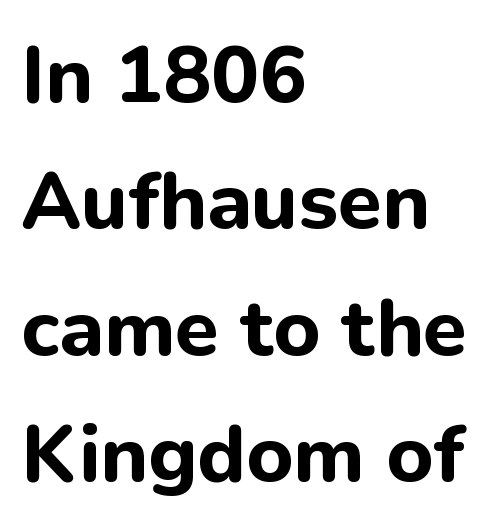
Q: Is the text bold? A: Yes.
Q: Is the text italic (slanted)? A: No, it is upright.
Q: Is the typeface a serif or a sans-serif typeface? A: Sans-serif.
Q: Is the text underlined? A: No.
Q: How is the paragraph aligned? A: Left-aligned.
Q: Is the spacing between letters normal or unusually wide? A: Normal.
Q: Is the spacing between lines tight, normal or loose? A: Normal.
Q: Width (condensed, normal, or wide)? A: Normal.
Q: Stroke contrast? A: Low.
Q: x-height? A: Medium.
Q: Monospaced? A: No.
